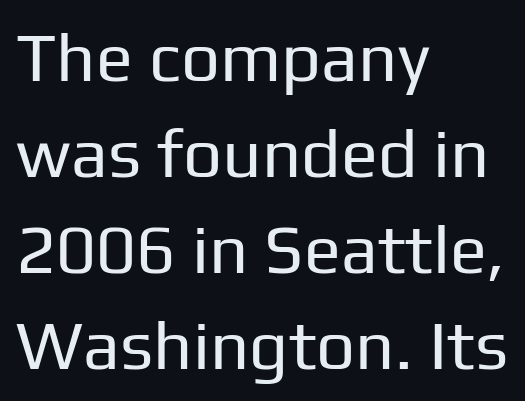
The image shows 69 px regular-weight sans-serif type, upright; set left-aligned, normal line spacing (1.39x), normal letter spacing, not underlined; low stroke contrast and a medium x-height.
